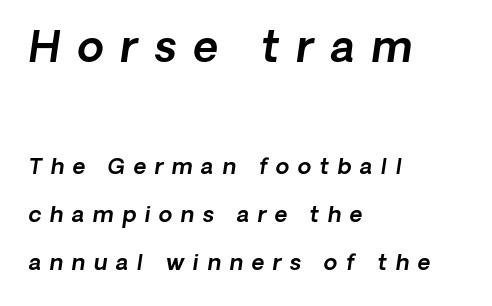
The letters advance in unequal steps, a hallmark of proportional type. The face used here appears at its bigger size in the upper chunk. Nobody drew a line under any word here. Is the block centered? No — it sits flush against the left margin.
